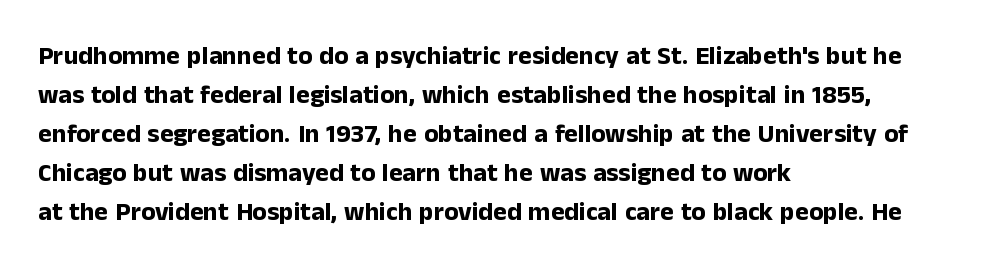
{"italic": "no", "bold": "yes", "underline": "no", "align": "left", "line_spacing": "normal", "line_spacing_ratio": 1.5, "letter_spacing": "normal", "letter_spacing_em": 0.0, "glyph_px": 26}
